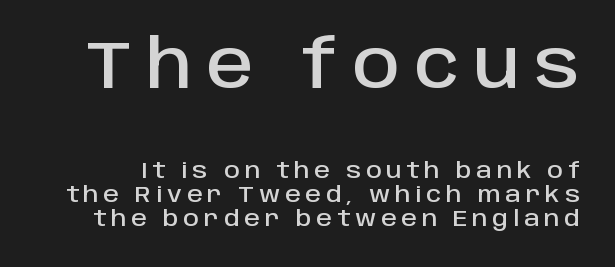
The image shows 66 px sans-serif type, upright; set tight line spacing (1.09x), unusually wide letter spacing (+0.22 em), not underlined; the first (top) block is 3.0x larger; low stroke contrast and a large x-height.
